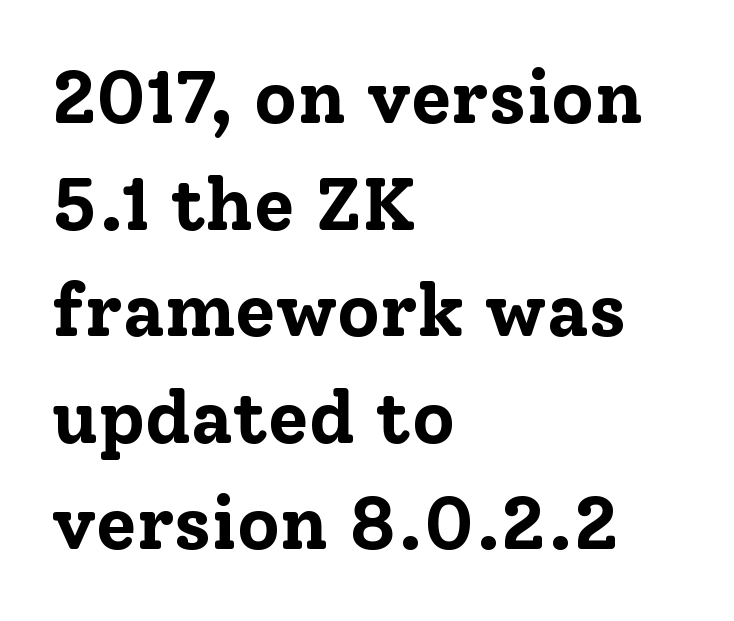
The image shows 74 px bold serif type, upright; set left-aligned, normal line spacing (1.44x), normal letter spacing, not underlined; low stroke contrast and a medium x-height.
